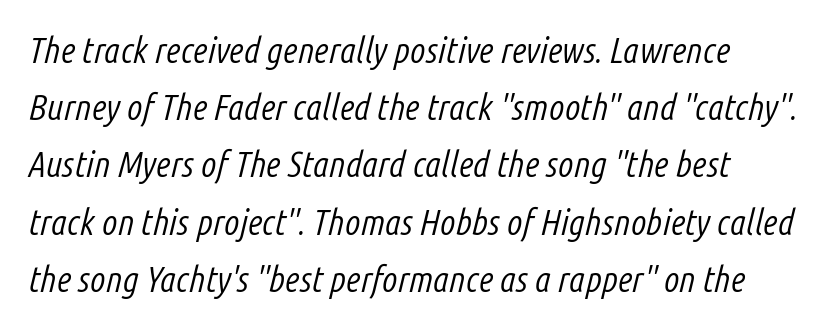
Q: Is the text bold? A: No.
Q: Is the text italic (slanted)? A: Yes, it leans right by about 14 degrees.
Q: Is the text underlined? A: No.
Q: Is the spacing between letters normal or unusually wide? A: Normal.
Q: Is the spacing between lines tight, normal or loose? A: Normal.
Q: Width (condensed, normal, or wide)? A: Condensed.
Q: Stroke contrast? A: Low.
Q: x-height? A: Medium.
Q: Monospaced? A: No.
